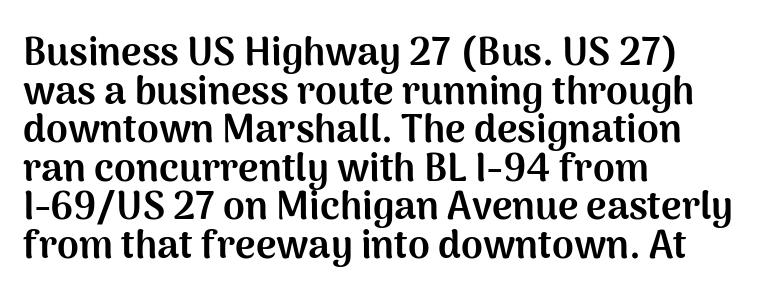
Heft: maximum for text — a bold. The font family rendered here belongs to the sans-serif group. A typesetter would call this zero additional tracking. A typesetter would call this proportional, since set widths differ per character. The font's upright variant was chosen for this text.
